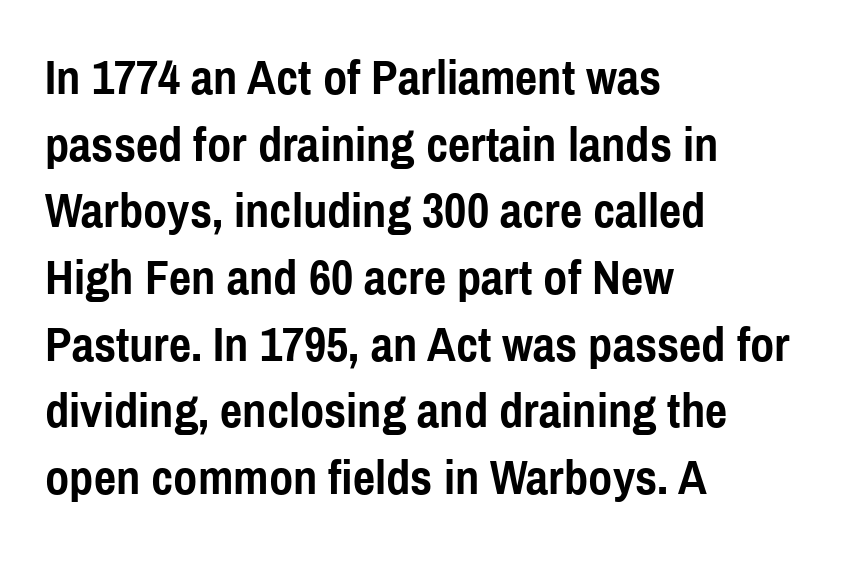
{"serif": "no", "italic": "no", "bold": "yes", "weight": "semibold", "width": "condensed", "x_height": "medium", "monospaced": "no", "underline": "no", "align": "left", "line_spacing": "normal", "line_spacing_ratio": 1.36, "letter_spacing": "normal", "letter_spacing_em": 0.0, "glyph_px": 49}
